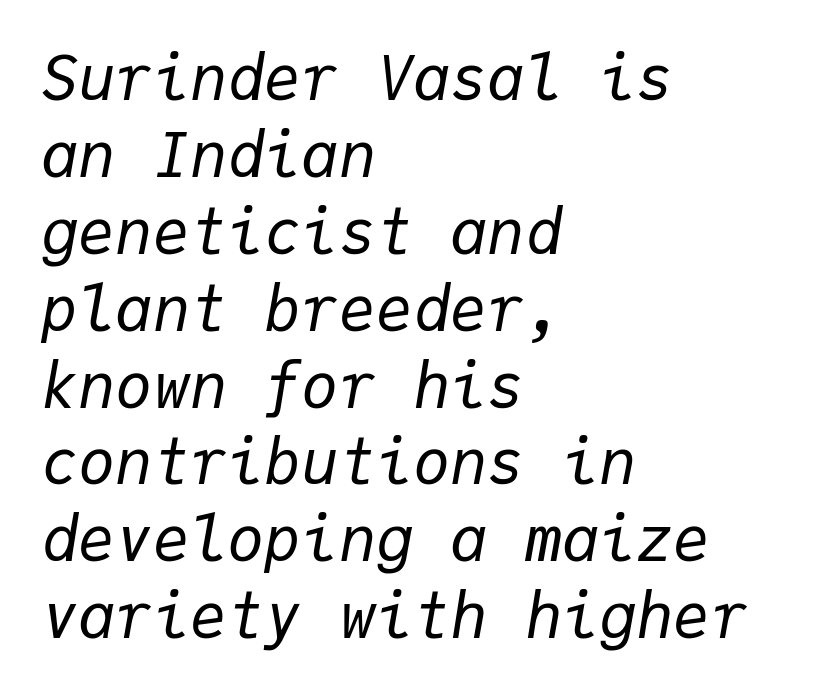
The image shows 62 px regular-weight type, italic (leaning right), monospaced; set left-aligned, line spacing 1.24x, normal letter spacing, not underlined; low stroke contrast and a medium x-height.
